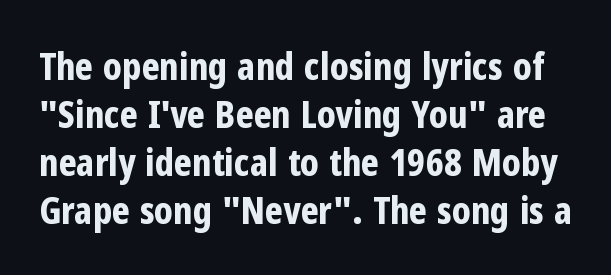
Q: Is the text bold? A: Yes.
Q: Is the text italic (slanted)? A: No, it is upright.
Q: Is the typeface a serif or a sans-serif typeface? A: Sans-serif.
Q: Is the text underlined? A: No.
Q: Is the spacing between letters normal or unusually wide? A: Normal.
Q: Is the spacing between lines tight, normal or loose? A: Normal.
Q: Width (condensed, normal, or wide)? A: Condensed.
Q: Stroke contrast? A: Low.
Q: x-height? A: Medium.
Q: Monospaced? A: No.
